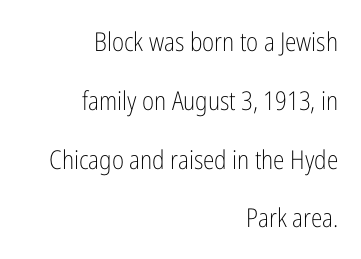
Q: Is the text bold? A: No.
Q: Is the text italic (slanted)? A: No, it is upright.
Q: Is the text underlined? A: No.
Q: How is the paragraph aligned? A: Right-aligned.
Q: Is the spacing between letters normal or unusually wide? A: Normal.
Q: Is the spacing between lines tight, normal or loose? A: Loose.
